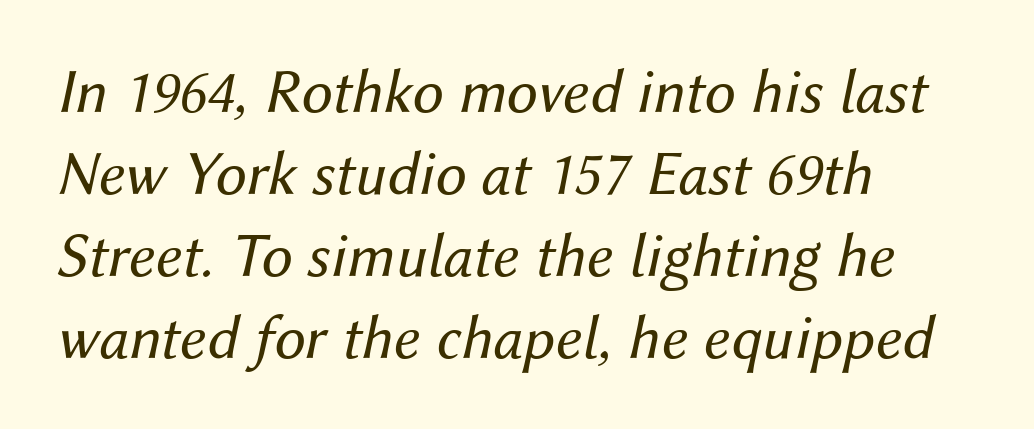
The space between consecutive lines is moderate. Would a proofreader flag this as italicized? Yes. The font is comparable to plain body text, perhaps lighter. Is the letter spacing exaggerated? No — it looks like the ordinary default. The gap between lines stays unmarked.
